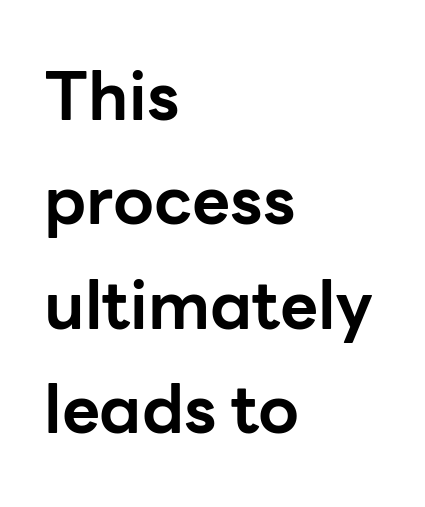
Q: Is the text bold? A: Yes.
Q: Is the text italic (slanted)? A: No, it is upright.
Q: Is the typeface a serif or a sans-serif typeface? A: Sans-serif.
Q: Is the text underlined? A: No.
Q: How is the paragraph aligned? A: Left-aligned.
Q: Is the spacing between letters normal or unusually wide? A: Normal.
Q: Is the spacing between lines tight, normal or loose? A: Normal.
Q: Width (condensed, normal, or wide)? A: Normal.
Q: Stroke contrast? A: Low.
Q: x-height? A: Medium.
Q: Monospaced? A: No.
